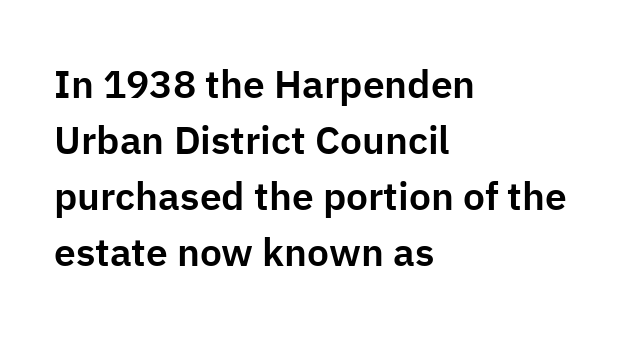
Serifs: no, the terminals of the letterforms are clean. When letters stand straight like this, we call the style roman or upright. One glance says typical: line gaps are just what's usual. If you drew a ruler down the left edge, every line would touch it. Words appear dense and cohesive because spacing is normal.
